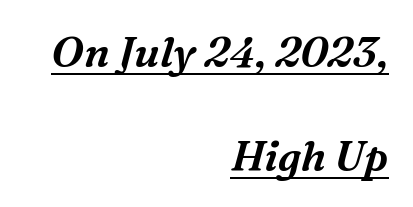
The image shows 42 px serif type, italic (leaning right); set right-aligned, loose line spacing (2.47x), normal letter spacing, underlined; medium stroke contrast and a medium x-height.
